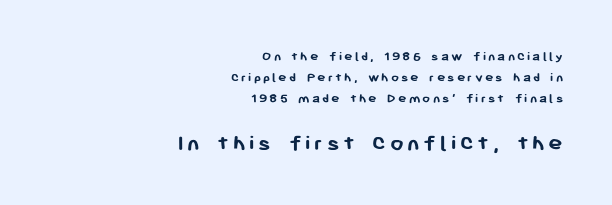
The image shows 24 px bold type, upright; set right-aligned, normal line spacing (1.49x), not underlined; the second (bottom) block is 1.71x larger.
